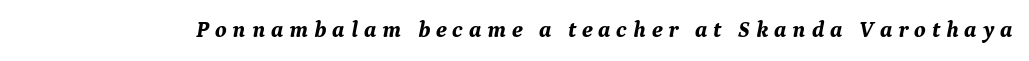
{"italic": "yes", "lean": "right", "slant_degrees": 9, "bold": "yes", "underline": "no", "letter_spacing": "wide", "letter_spacing_em": 0.25, "glyph_px": 23}
